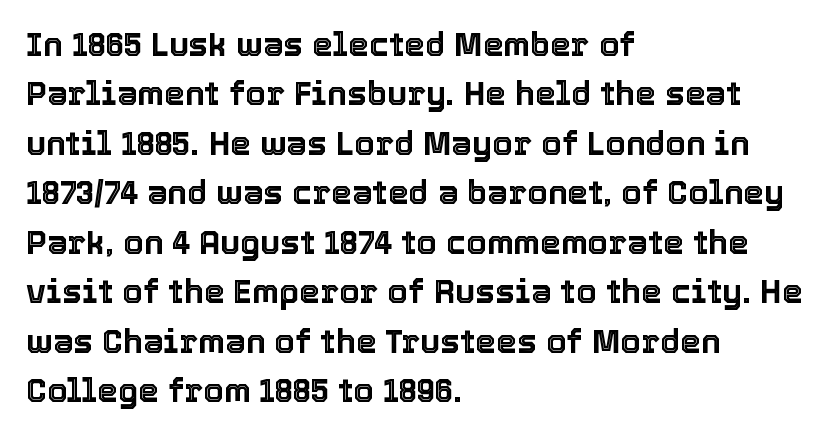
{"italic": "no", "width": "normal", "x_height": "medium", "monospaced": "no", "underline": "no", "align": "left", "line_spacing": "normal", "line_spacing_ratio": 1.5, "letter_spacing": "normal", "letter_spacing_em": 0.0, "glyph_px": 33}
